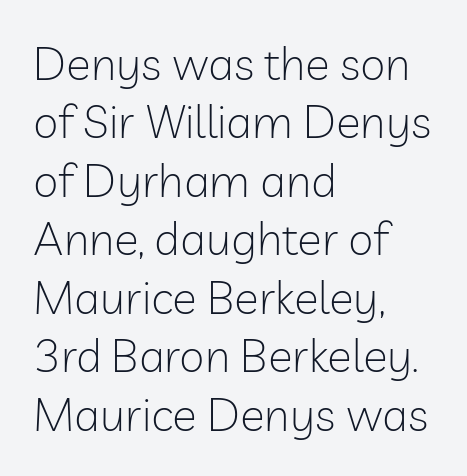
Q: Is the text bold? A: No.
Q: Is the text italic (slanted)? A: No, it is upright.
Q: Is the typeface a serif or a sans-serif typeface? A: Sans-serif.
Q: Is the text underlined? A: No.
Q: How is the paragraph aligned? A: Left-aligned.
Q: Is the spacing between letters normal or unusually wide? A: Normal.
Q: Is the spacing between lines tight, normal or loose? A: Normal.
Q: Width (condensed, normal, or wide)? A: Normal.
Q: Stroke contrast? A: Low.
Q: x-height? A: Medium.
Q: Monospaced? A: No.
